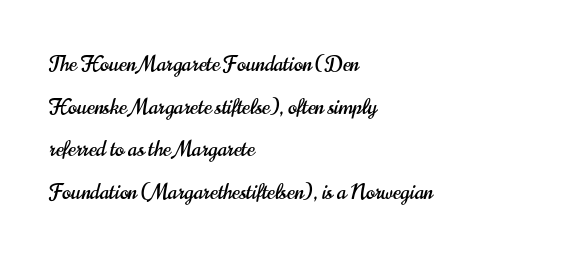
The rag falls on the right side of this text block. Successive baselines arrive slowly, with a big drop between each. The specimen omits any rule beneath the text block's lines.
